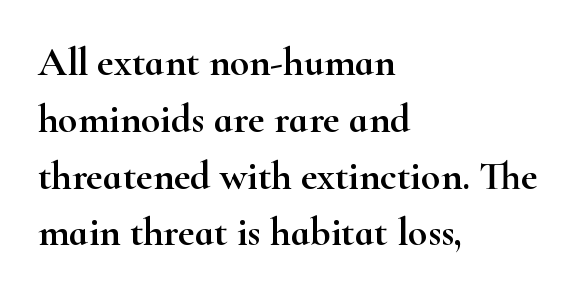
Think of a printed novel: that variable character pitch is what you see here. Underline: absent. This rendering leaves character spacing at its baseline value. Vertical strokes here are truly vertical. Vertically, the passage feels balanced, rows spaced as you'd expect. Every row of glyphs begins at an identical x-position on the left.
